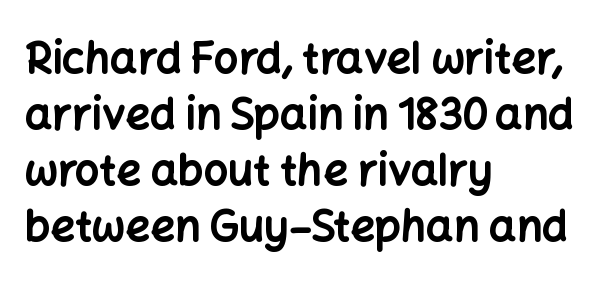
{"serif": "no", "italic": "no", "bold": "yes", "weight": "bold", "width": "normal", "stroke_contrast": "low", "x_height": "medium", "monospaced": "no", "underline": "no", "align": "left", "line_spacing": "normal", "line_spacing_ratio": 1.3, "letter_spacing": "normal", "letter_spacing_em": 0.0, "glyph_px": 43}
